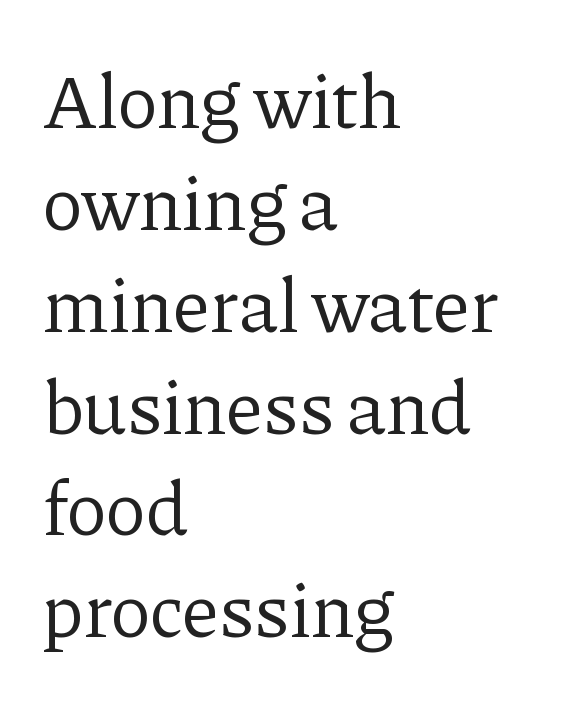
{"serif": "yes", "italic": "no", "bold": "no", "weight": "regular", "width": "normal", "stroke_contrast": "low", "x_height": "medium", "monospaced": "no", "underline": "no", "align": "left", "line_spacing": "normal", "line_spacing_ratio": 1.34, "letter_spacing": "normal", "letter_spacing_em": 0.0, "glyph_px": 76}
